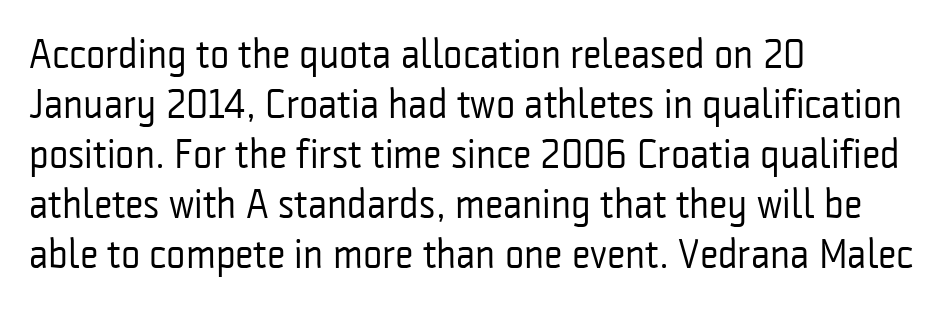
Tracking here is standard; glyphs follow each other at the usual distance. Honestly, there is no underline to notice here at all. These lines are rendered in a variable-pitch font. The lines are quadded left. This sample uses a sans-serif face. This is roman type, the default non-slanted kind.
